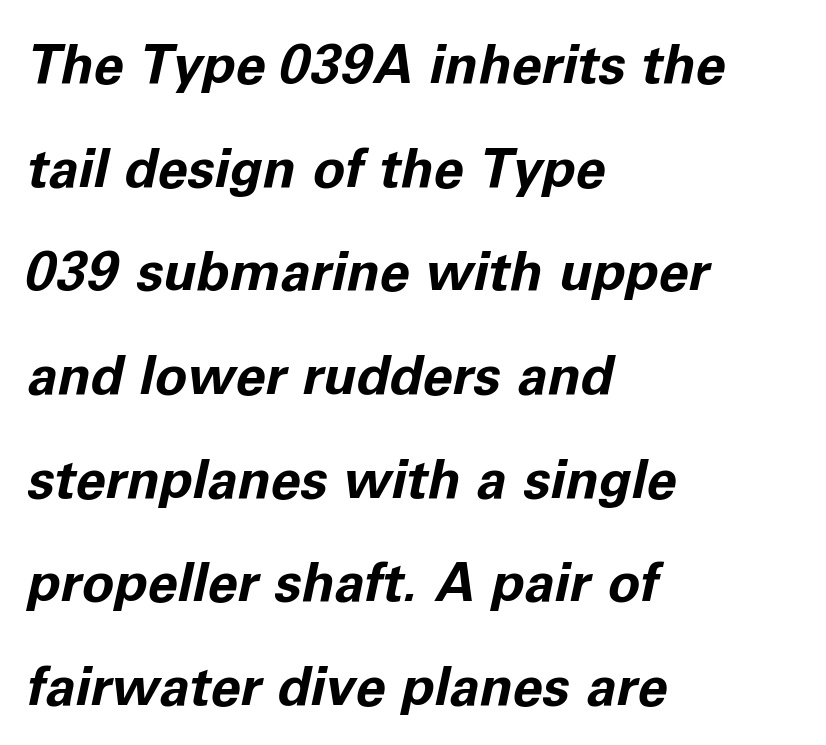
Q: Is the text bold? A: Yes.
Q: Is the text italic (slanted)? A: Yes, it leans right by about 11 degrees.
Q: Is the text underlined? A: No.
Q: How is the paragraph aligned? A: Left-aligned.
Q: Is the spacing between letters normal or unusually wide? A: Normal.
Q: Is the spacing between lines tight, normal or loose? A: Loose.
Q: Width (condensed, normal, or wide)? A: Normal.
Q: Stroke contrast? A: Low.
Q: x-height? A: Medium.
Q: Monospaced? A: No.
